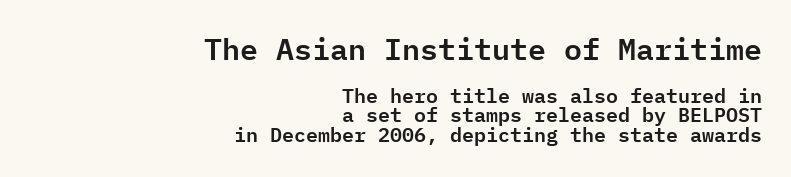
Q: Is the text italic (slanted)? A: No, it is upright.
Q: Is the typeface a serif or a sans-serif typeface? A: Sans-serif.
Q: Is the text underlined? A: No.
Q: How is the paragraph aligned? A: Right-aligned.
Q: Is the spacing between letters normal or unusually wide? A: Normal.
Q: Is the spacing between lines tight, normal or loose? A: Tight.
Q: Which block of text is set in a larger size, the first (top) or the second (bottom)? A: The first (top) one.
Q: Width (condensed, normal, or wide)? A: Normal.
Q: Stroke contrast? A: Low.
Q: x-height? A: Medium.
Q: Monospaced? A: Yes.
